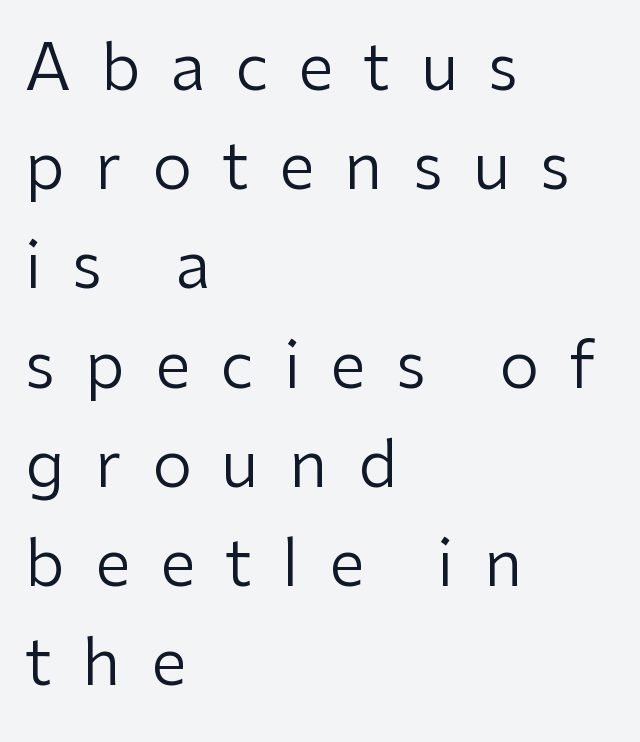
The image shows 64 px regular-weight sans-serif type, upright; set left-aligned, normal line spacing (1.55x), unusually wide letter spacing (+0.47 em), not underlined; low stroke contrast and a medium x-height.
